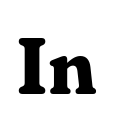
Q: Is the text bold? A: Yes.
Q: Is the text italic (slanted)? A: No, it is upright.
Q: Is the typeface a serif or a sans-serif typeface? A: Serif.
Q: Is the text underlined? A: No.
Q: Is the spacing between letters normal or unusually wide? A: Normal.
Q: Width (condensed, normal, or wide)? A: Normal.
Q: Stroke contrast? A: Medium.
Q: x-height? A: Medium.
Q: Monospaced? A: No.
